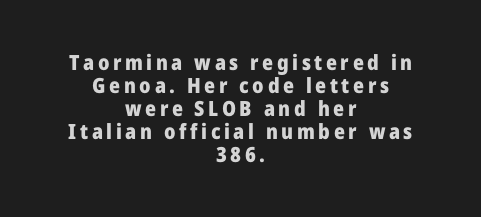
Q: Is the text bold? A: Yes.
Q: Is the text italic (slanted)? A: No, it is upright.
Q: Is the text underlined? A: No.
Q: How is the paragraph aligned? A: Centered.
Q: Is the spacing between lines tight, normal or loose? A: Tight.
